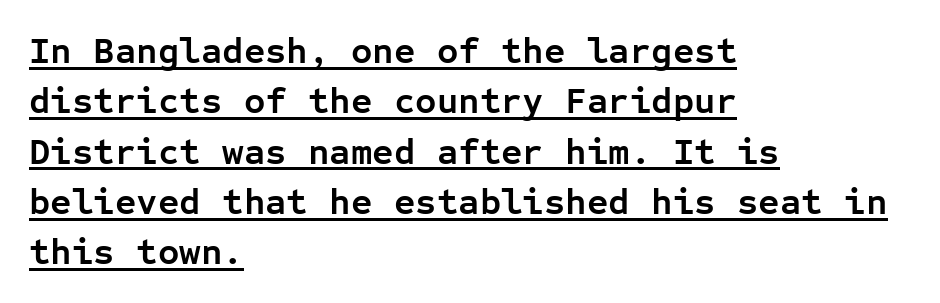
Does the lettering tilt? It doesn't — this is upright. This sample has the even, mechanical cadence of fixed-width lettering. Serifs: no, the terminals of the letterforms are clean. Strokes here are thick enough to call this a true bold. A continuous stroke trails under the words, as in a hyperlink. Regular leading.
